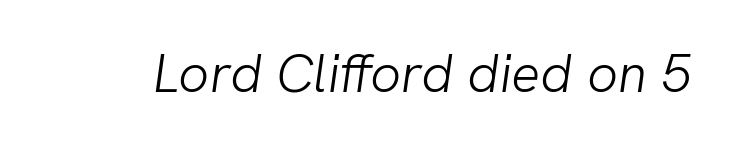
{"serif": "no", "bold": "no", "weight": "light", "width": "normal", "stroke_contrast": "low", "x_height": "medium", "monospaced": "no", "underline": "no", "letter_spacing": "normal", "letter_spacing_em": 0.0, "glyph_px": 54}
